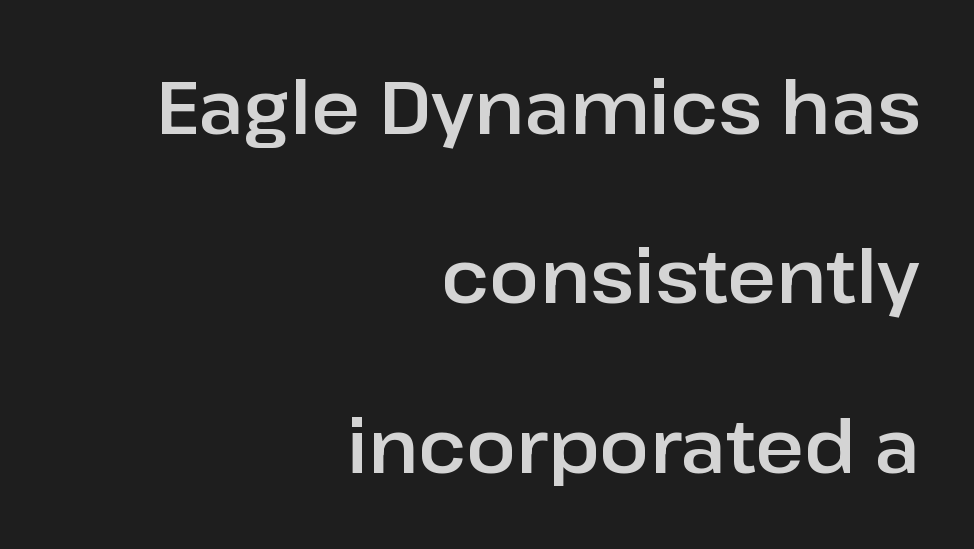
Q: Is the text italic (slanted)? A: No, it is upright.
Q: Is the typeface a serif or a sans-serif typeface? A: Sans-serif.
Q: Is the text underlined? A: No.
Q: How is the paragraph aligned? A: Right-aligned.
Q: Is the spacing between letters normal or unusually wide? A: Normal.
Q: Is the spacing between lines tight, normal or loose? A: Loose.
Q: Width (condensed, normal, or wide)? A: Normal.
Q: Stroke contrast? A: Low.
Q: x-height? A: Medium.
Q: Monospaced? A: No.
